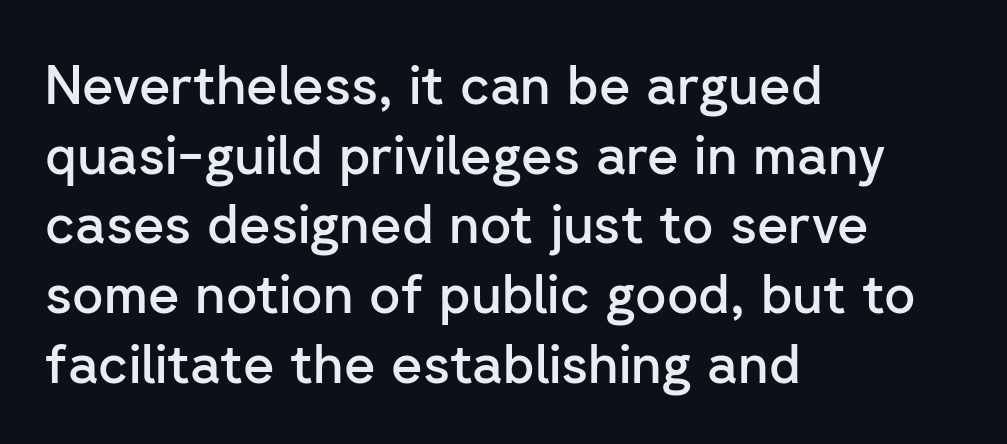
Q: Is the text bold? A: Semi-bold.
Q: Is the text italic (slanted)? A: No, it is upright.
Q: Is the typeface a serif or a sans-serif typeface? A: Sans-serif.
Q: Is the text underlined? A: No.
Q: How is the paragraph aligned? A: Left-aligned.
Q: Is the spacing between letters normal or unusually wide? A: Normal.
Q: Is the spacing between lines tight, normal or loose? A: Normal.
Q: Width (condensed, normal, or wide)? A: Normal.
Q: Stroke contrast? A: Low.
Q: x-height? A: Medium.
Q: Monospaced? A: No.
